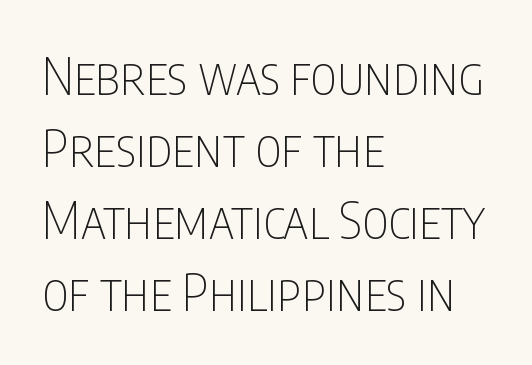
The glyphs are unaccompanied by any horizontal stroke below them. The ragged edge is on the right, which tells us the setting is flush left. The typeface has the unassuming heft of standard copy or less. How are the letters spaced? Ordinarily, with no added tracking. Nothing sits at the stroke ends, so this counts as sans-serif.
